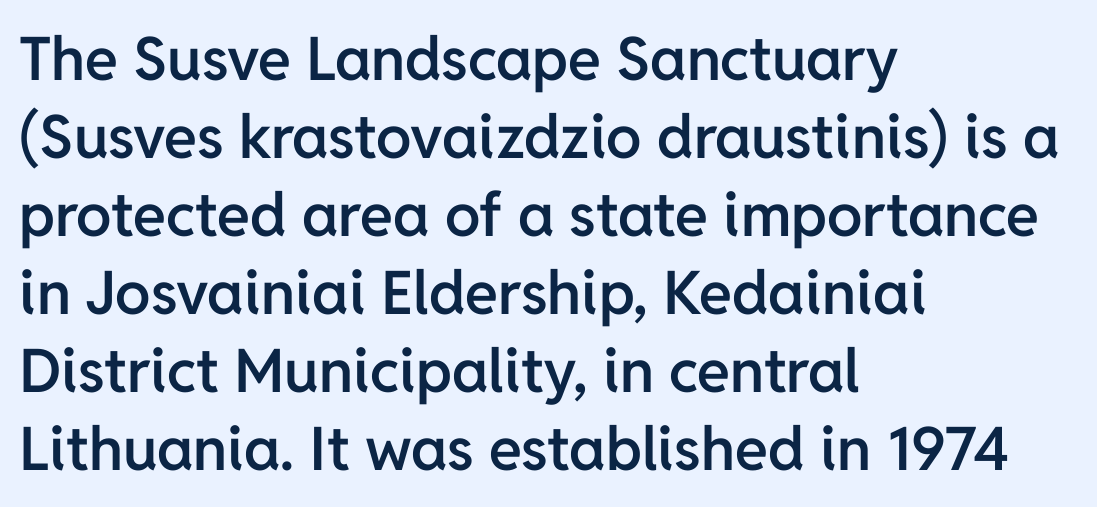
The image shows 60 px semibold sans-serif type, upright; set left-aligned, normal line spacing (1.3x), normal letter spacing, not underlined; low stroke contrast and a medium x-height.
